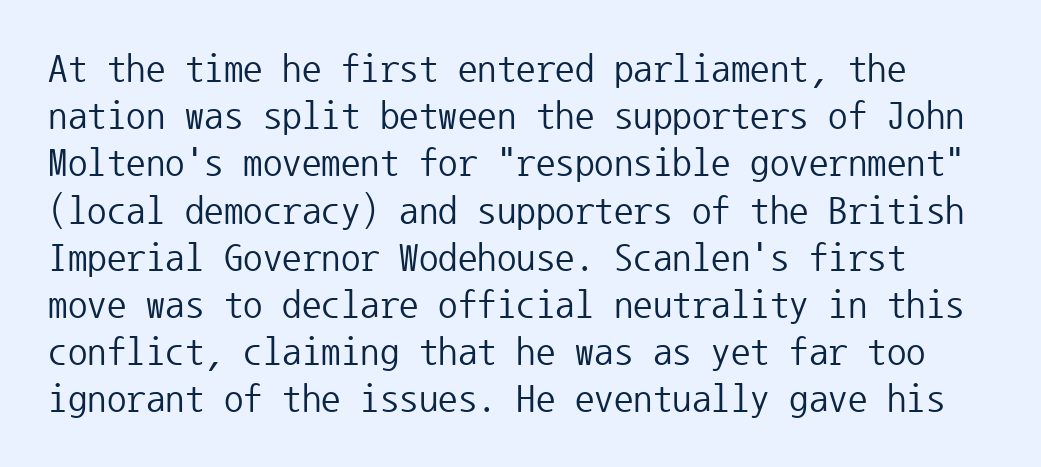
Q: Is the text bold? A: No.
Q: Is the text italic (slanted)? A: No, it is upright.
Q: Is the typeface a serif or a sans-serif typeface? A: Sans-serif.
Q: Is the text underlined? A: No.
Q: Is the spacing between letters normal or unusually wide? A: Normal.
Q: Width (condensed, normal, or wide)? A: Normal.
Q: Stroke contrast? A: Low.
Q: x-height? A: Medium.
Q: Monospaced? A: Yes.
